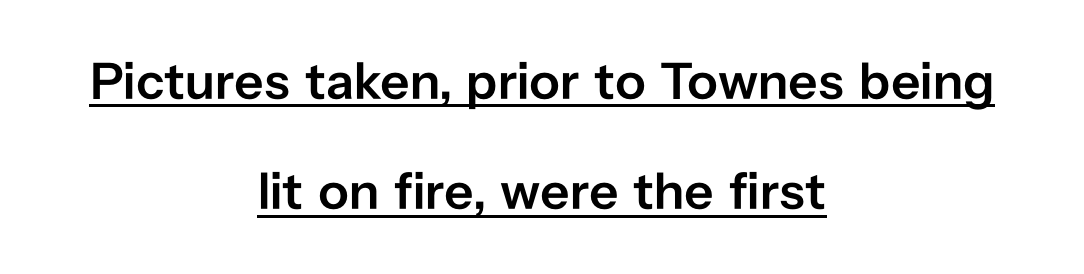
{"serif": "no", "italic": "no", "bold": "semi", "weight": "semibold", "width": "normal", "stroke_contrast": "low", "x_height": "medium", "monospaced": "no", "underline": "yes", "align": "center", "line_spacing": "loose", "line_spacing_ratio": 2.12, "letter_spacing": "normal", "letter_spacing_em": 0.0, "glyph_px": 52}
